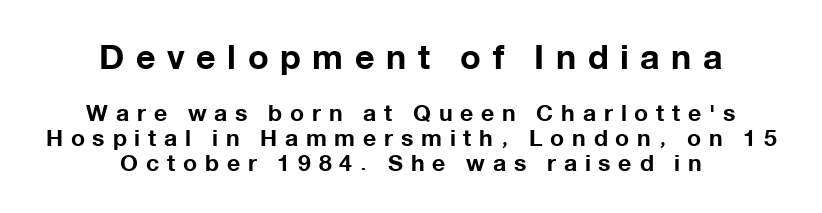
{"serif": "no", "italic": "no", "bold": "yes", "weight": "bold", "width": "normal", "stroke_contrast": "low", "x_height": "medium", "monospaced": "no", "underline": "no", "align": "center", "line_spacing": "tight", "line_spacing_ratio": 1.09, "letter_spacing": "wide", "letter_spacing_em": 0.34, "larger_block": "first", "size_ratio": 1.48, "glyph_px": 34}
